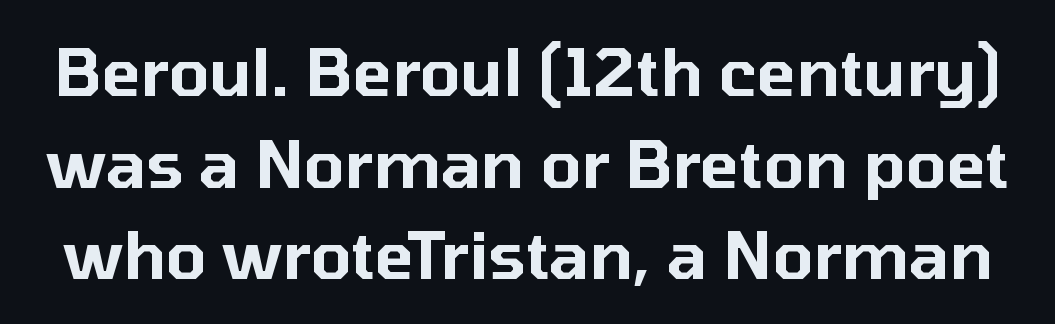
{"serif": "no", "italic": "no", "width": "normal", "stroke_contrast": "low", "x_height": "medium", "monospaced": "no", "underline": "no", "line_spacing": "normal", "line_spacing_ratio": 1.41, "letter_spacing": "normal", "letter_spacing_em": 0.0, "glyph_px": 65}
